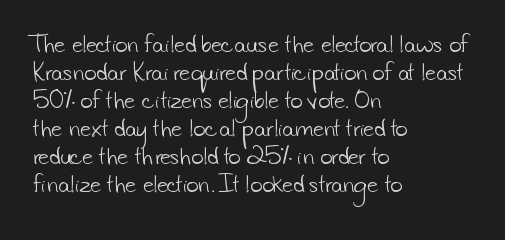
{"bold": "no", "underline": "no", "align": "left", "line_spacing": "normal", "line_spacing_ratio": 1.33, "letter_spacing": "normal", "letter_spacing_em": 0.0, "glyph_px": 21}
